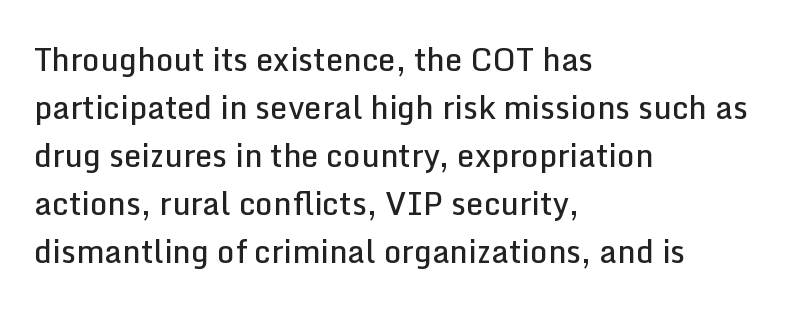
{"serif": "no", "italic": "no", "bold": "semi", "weight": "semibold", "width": "normal", "stroke_contrast": "low", "x_height": "medium", "monospaced": "no", "underline": "no", "align": "left", "line_spacing": "normal", "line_spacing_ratio": 1.55, "letter_spacing": "normal", "letter_spacing_em": 0.0, "glyph_px": 31}
